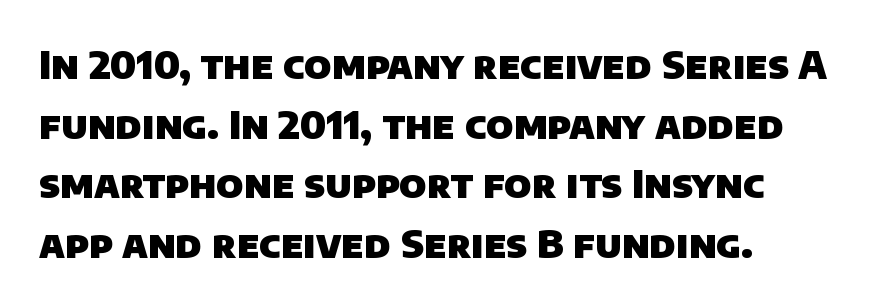
Q: Is the text bold? A: Yes.
Q: Is the typeface a serif or a sans-serif typeface? A: Sans-serif.
Q: Is the text underlined? A: No.
Q: Is the spacing between letters normal or unusually wide? A: Normal.
Q: Is the spacing between lines tight, normal or loose? A: Normal.
Q: Width (condensed, normal, or wide)? A: Normal.
Q: Stroke contrast? A: Low.
Q: x-height? A: Large.
Q: Monospaced? A: No.
